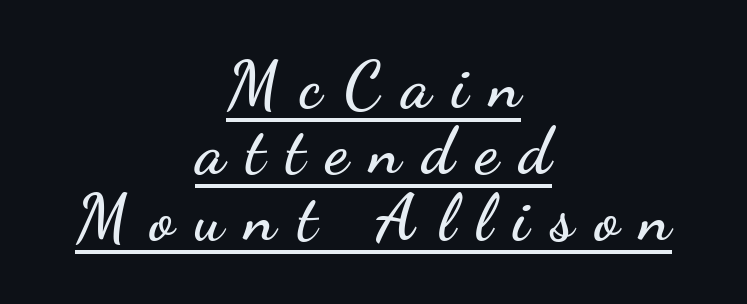
Q: Is the text italic (slanted)? A: Yes.
Q: Is the typeface a serif or a sans-serif typeface? A: Sans-serif.
Q: Is the text underlined? A: Yes.
Q: How is the paragraph aligned? A: Centered.
Q: Is the spacing between letters normal or unusually wide? A: Unusually wide.
Q: Is the spacing between lines tight, normal or loose? A: Tight.
Q: Width (condensed, normal, or wide)? A: Wide.
Q: Stroke contrast? A: Low.
Q: x-height? A: Small.
Q: Monospaced? A: No.
